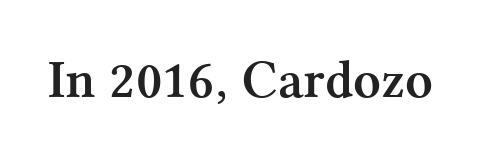
The image shows 54 px semibold serif type, upright; set normal letter spacing, not underlined; medium stroke contrast and a medium x-height.
